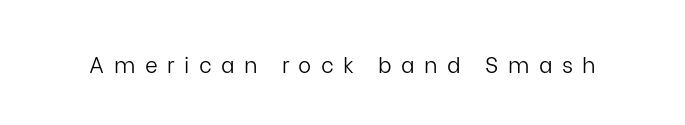
Q: Is the text bold? A: No.
Q: Is the text italic (slanted)? A: No, it is upright.
Q: Is the text underlined? A: No.
Q: Is the spacing between letters normal or unusually wide? A: Unusually wide.
